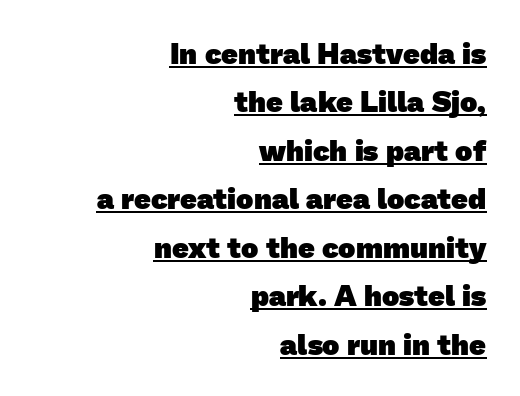
{"serif": "no", "bold": "yes", "weight": "heavy", "width": "normal", "stroke_contrast": "low", "x_height": "medium", "monospaced": "no", "underline": "yes", "align": "right", "line_spacing": "normal", "line_spacing_ratio": 1.67, "letter_spacing": "normal", "letter_spacing_em": 0.0, "glyph_px": 29}
